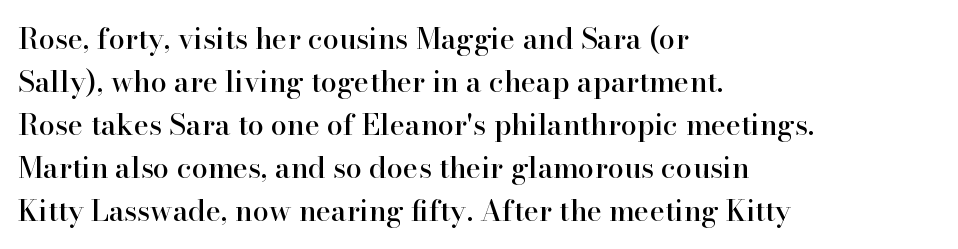
Caption: standard tracking, unaltered. Where is the straight margin? On the left. Style check: upright. I'd call this a serif setting — the letters wear small feet. This sample has the flowing, uneven cadence of proportional lettering.
